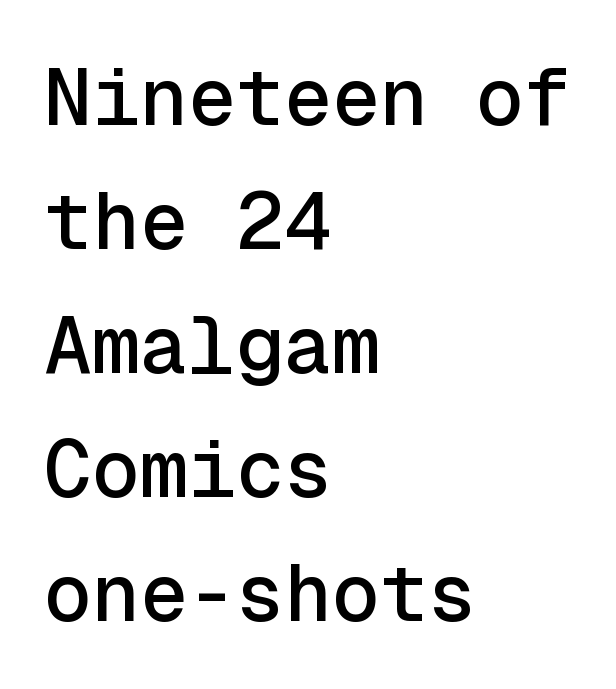
Q: Is the text italic (slanted)? A: No, it is upright.
Q: Is the typeface a serif or a sans-serif typeface? A: Sans-serif.
Q: Is the text underlined? A: No.
Q: How is the paragraph aligned? A: Left-aligned.
Q: Is the spacing between letters normal or unusually wide? A: Normal.
Q: Is the spacing between lines tight, normal or loose? A: Normal.
Q: Width (condensed, normal, or wide)? A: Normal.
Q: x-height? A: Medium.
Q: Monospaced? A: Yes.
